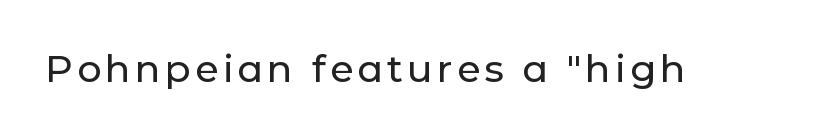
Note the varied advance widths — an 'i' is clearly narrower than an 'm'. Each letter's strokes conclude bluntly, with no projecting serifs. You can tell it's not italic because the verticals are truly vertical. Lines of text with bare space underneath.
